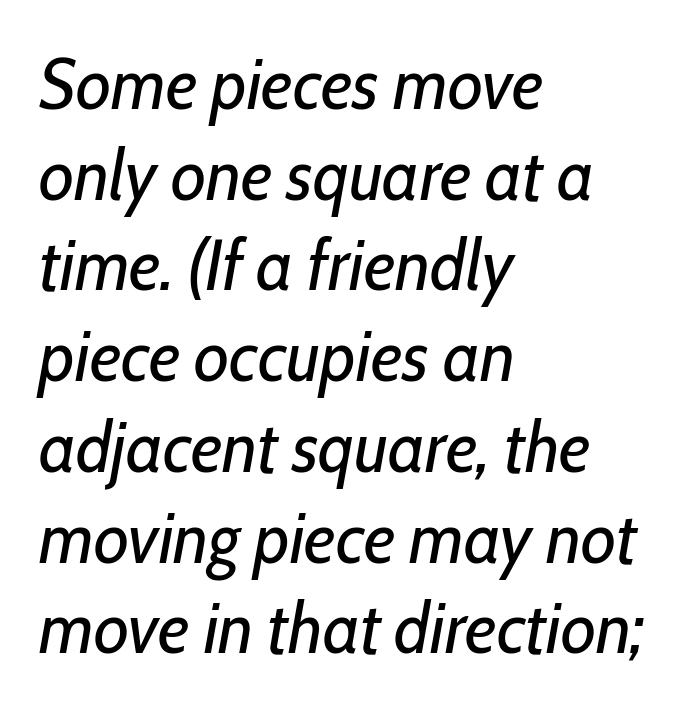
Line beginnings align vertically; line endings do not. The strokes carry an ordinary text weight at most. These lines were composed using italics. Varying glyph widths throughout — classic text-font behaviour. The lines sit at an ordinary, default distance from one another. Observe the ordinary spacing: letters are neighbours, not strangers.
